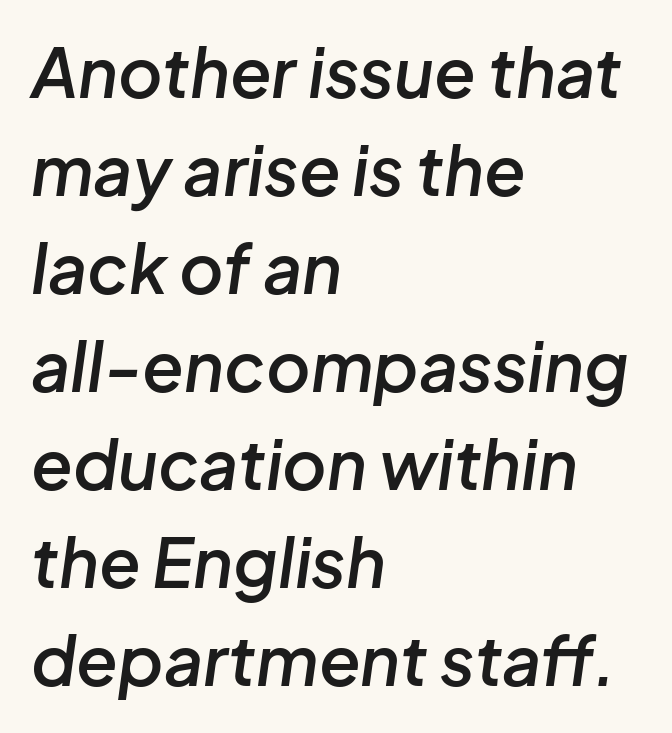
{"italic": "yes", "lean": "right", "slant_degrees": 8, "bold": "semi", "weight": "semibold", "width": "normal", "stroke_contrast": "low", "x_height": "medium", "monospaced": "no", "underline": "no", "align": "left", "line_spacing": "normal", "line_spacing_ratio": 1.44, "letter_spacing": "normal", "letter_spacing_em": 0.0, "glyph_px": 68}
